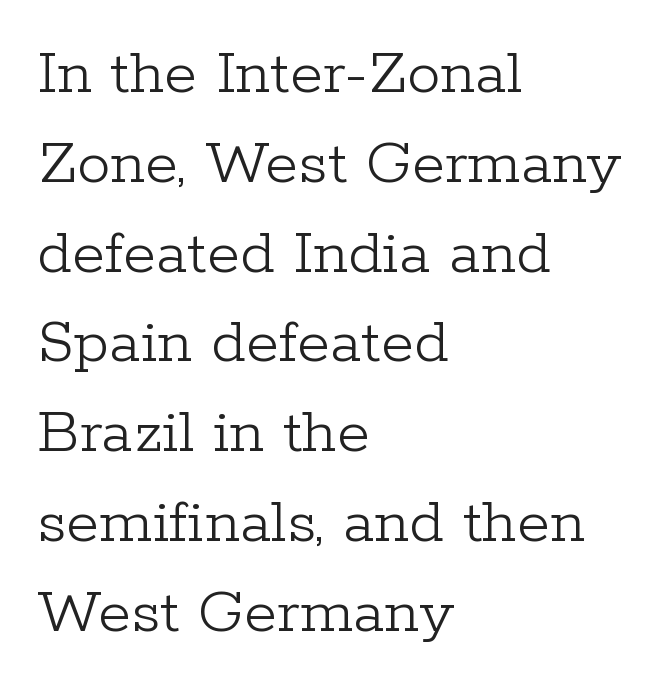
There is no visible air inserted between adjacent glyphs. You could not count columns in this text — the font is proportionally spaced. Stroke terminals: seriffed. Decoration check: the copy has no underline. Teacher's note: observe the even left margin — that is flush-left alignment. When letters stand straight like this, we call the style roman or upright.
